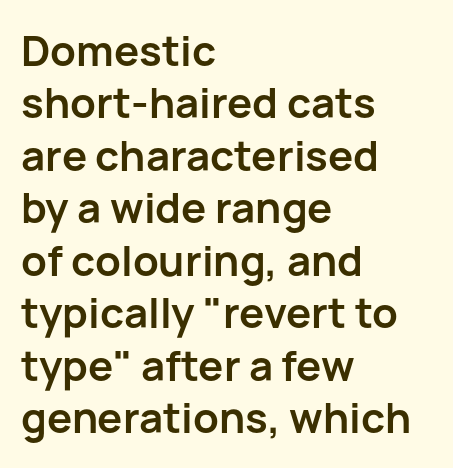
The image shows 42 px semibold sans-serif type, upright; set left-aligned, normal line spacing (1.25x), normal letter spacing, not underlined; low stroke contrast and a medium x-height.
